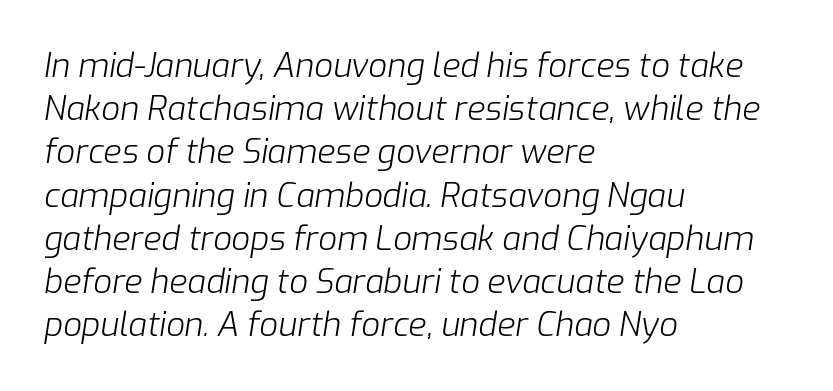
The image shows 33 px light type, italic (leaning right); set left-aligned, normal line spacing (1.31x), normal letter spacing, not underlined; low stroke contrast and a medium x-height.
